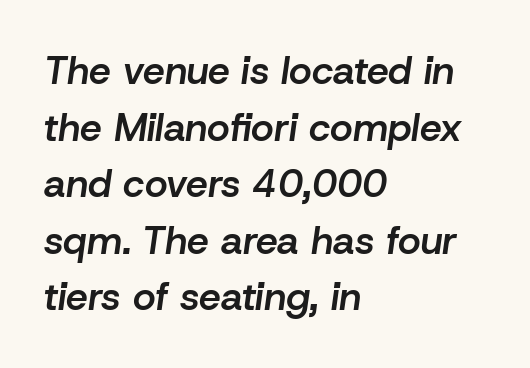
Q: Is the text bold? A: Semi-bold.
Q: Is the text italic (slanted)? A: Yes, it leans right by about 8 degrees.
Q: Is the text underlined? A: No.
Q: How is the paragraph aligned? A: Left-aligned.
Q: Is the spacing between letters normal or unusually wide? A: Normal.
Q: Is the spacing between lines tight, normal or loose? A: Normal.
Q: Width (condensed, normal, or wide)? A: Normal.
Q: Stroke contrast? A: Low.
Q: x-height? A: Medium.
Q: Monospaced? A: No.
